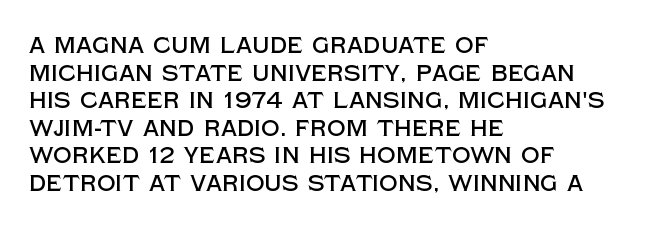
The line texture is even and compact thanks to regular tracking. These lines stack with their left ends in a neat column. The lettering stays uniformly vertical, giving the passage a roman look. Check the space under the baseline: it is left empty.
